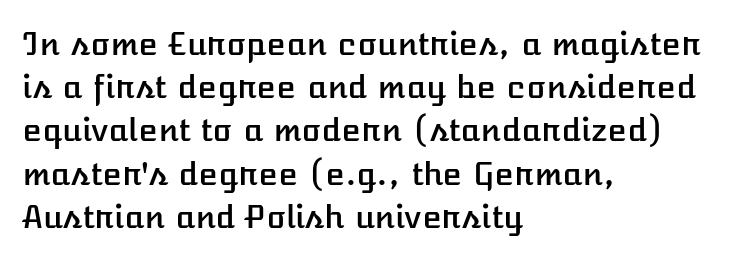
Bare-footed words on every line. Horizontally, the lines are justified to the leading edge only. Horizontal bands of white between lines are of average thickness. A typesetter would call this zero additional tracking. Here the designer chose a conventional face with non-uniform glyph widths. The font's upright variant was chosen for this text.
